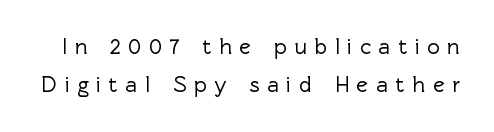
What stands out about the letter spacing? Its width — letters are far apart. Only glyphs here, with clear space below each row. The lettering holds an erect, upright posture throughout.
